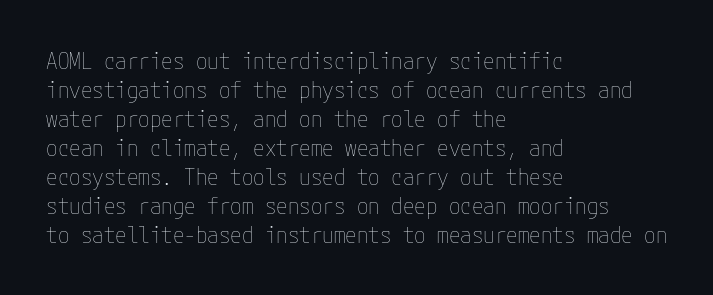
A typesetter would call this zero additional tracking. If you drew a line through each stem, it would be perfectly vertical. This block has exactly the height ordinary leading produces. Teacher's note: observe the even left margin — that is flush-left alignment. The area under the type is left untouched. This is not heavy type; no bold has been used.
